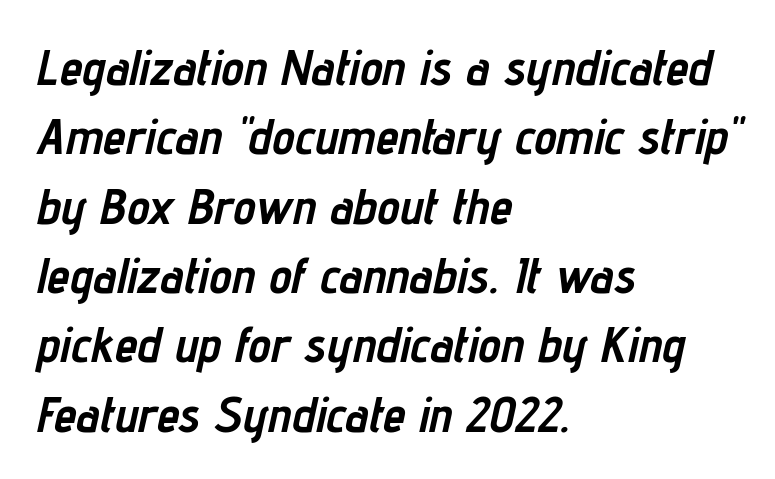
Teacher's note: observe the even left margin — that is flush-left alignment. The text carries the slant typical of an italic or oblique font. The face used here is rendered with its standard letterfit. Check the space under the baseline: it is left empty. How would I describe the line gaps? Plain and ordinary. Heft: maximum for text — a bold.
